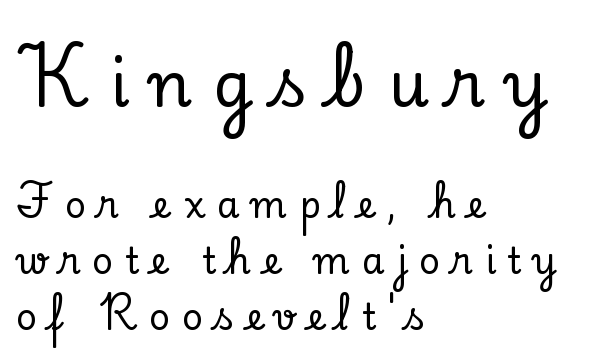
The image shows 63 px serif type, upright; set left-aligned, normal line spacing (1.56x), unusually wide letter spacing (+0.33 em), not underlined; the first (top) block is 1.75x larger; low stroke contrast and a small x-height.
